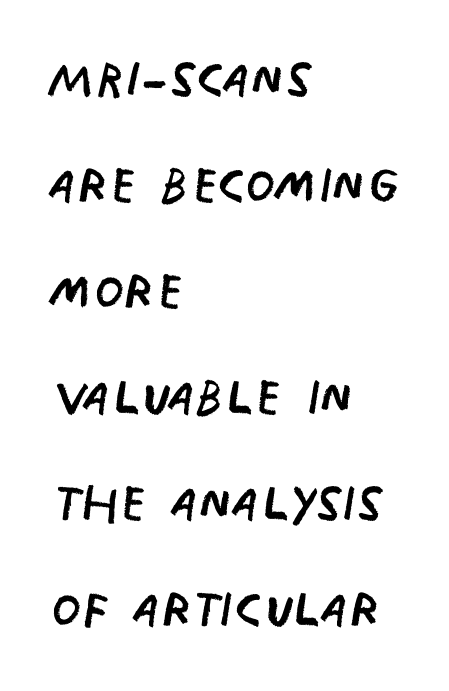
The image shows 68 px regular-weight, condensed sans-serif type; set left-aligned, normal line spacing (1.56x), normal letter spacing, not underlined; low stroke contrast and a large x-height.
